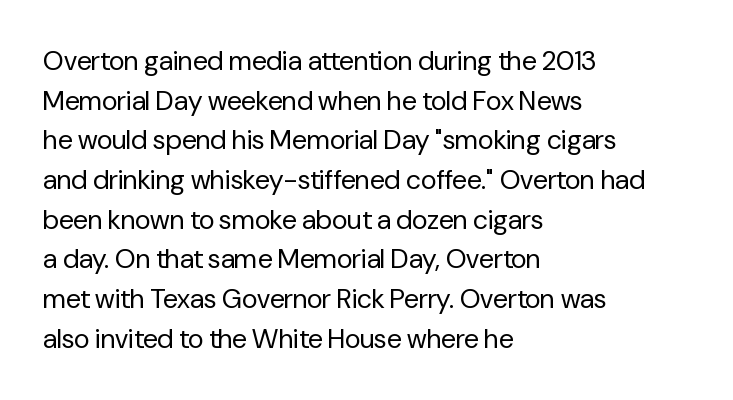
Notice how descenders clear the ascenders below comfortably — that's standard leading. Inter-character spacing is left at the font's built-in metrics. Bare-footed words on every line. The strokes are not fattened; the text isn't bold. A student would call this left alignment; a typographer would say flush left, rag right.
